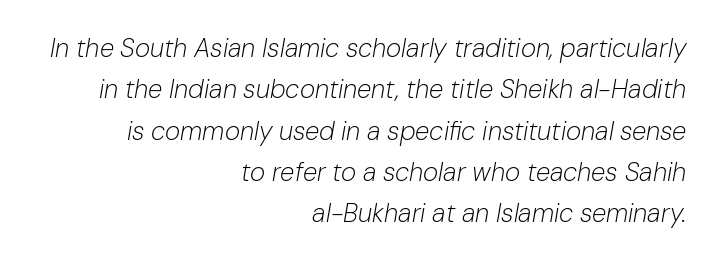
{"italic": "yes", "lean": "right", "slant_degrees": 10, "bold": "no", "underline": "no", "align": "right", "line_spacing": "normal", "line_spacing_ratio": 1.59, "letter_spacing": "normal", "letter_spacing_em": 0.0, "glyph_px": 26}
